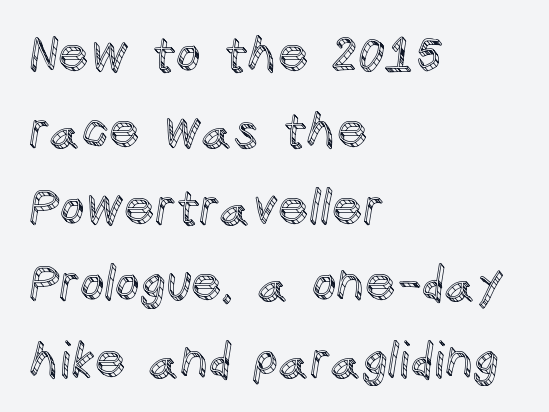
The image shows 49 px text type; set left-aligned, normal line spacing (1.56x), normal letter spacing, not underlined; a large x-height.
